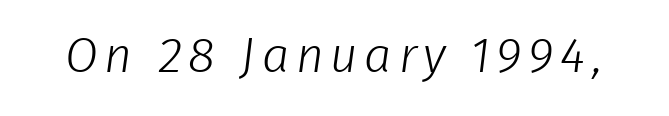
Stems and bowls with no extra thickness — not bold. The passage shown is typed in a proportional face where columns would drift. Plain, unruled lines of type. The glyphs in this specimen are sans serif.
